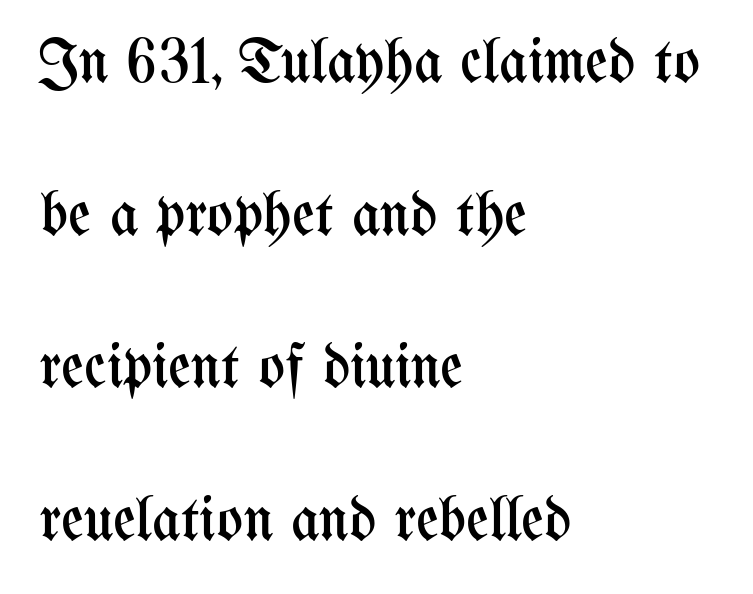
Q: Is the text bold? A: No.
Q: Is the text italic (slanted)? A: No, it is upright.
Q: Is the text underlined? A: No.
Q: How is the paragraph aligned? A: Left-aligned.
Q: Is the spacing between letters normal or unusually wide? A: Normal.
Q: Is the spacing between lines tight, normal or loose? A: Loose.
Q: Width (condensed, normal, or wide)? A: Condensed.
Q: Stroke contrast? A: Medium.
Q: x-height? A: Medium.
Q: Monospaced? A: No.
